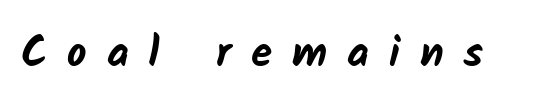
No feet cap the strokes, marking this as sans-serif type. The gaps between neighbouring characters are conspicuously large. Rule under the text: the space is simply empty. Strong, thick strokes mark this as bold type. Varying glyph widths throughout — classic text-font behaviour.
